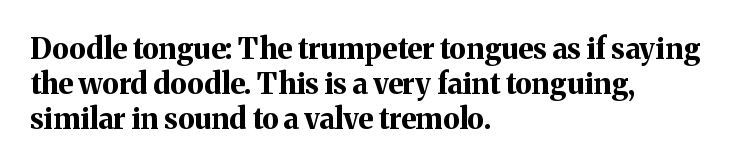
The typesetter chose a ragged-right arrangement here. Designer's note — italics off, roman on. These lines are rendered in a variable-pitch font. Small tapered or slab feet sit at the stroke ends, so this counts as serif.
